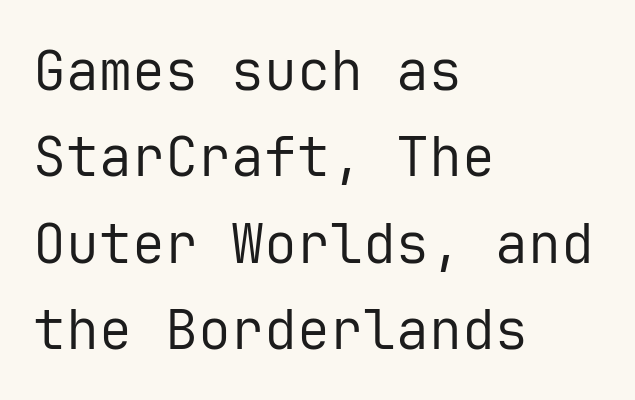
The image shows 55 px regular-weight sans-serif type, upright, monospaced; set left-aligned, normal line spacing (1.57x), normal letter spacing, not underlined; low stroke contrast and a medium x-height.
